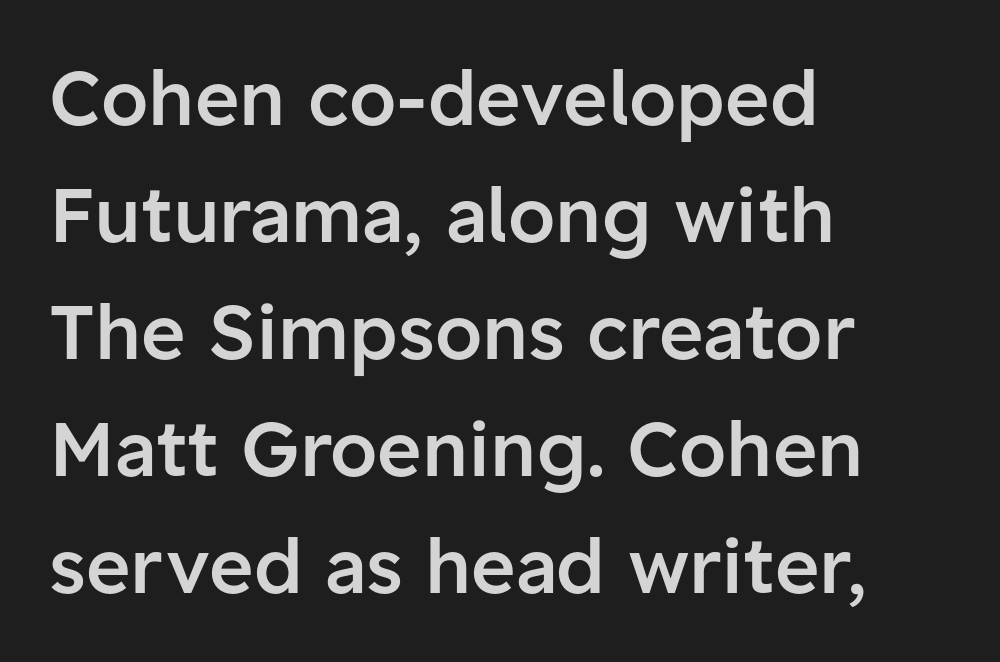
{"serif": "no", "italic": "no", "bold": "semi", "weight": "semibold", "width": "normal", "stroke_contrast": "low", "x_height": "medium", "monospaced": "no", "underline": "no", "align": "left", "line_spacing": "normal", "line_spacing_ratio": 1.54, "letter_spacing": "normal", "letter_spacing_em": 0.0, "glyph_px": 76}
